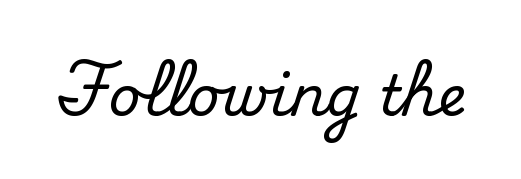
Nobody touched the tracking dial on this one. The rendering uses natural spacing where letterforms have individual widths. Regarding serifs, this sample has them. A bare baseline throughout the passage.
